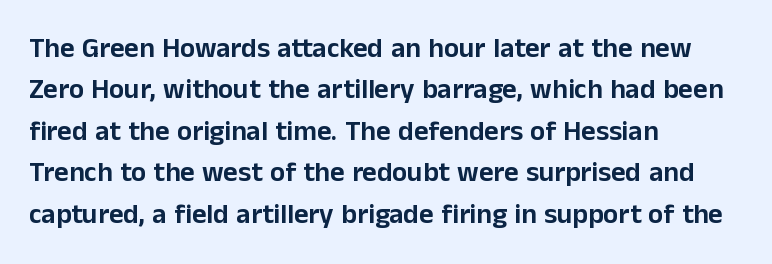
The image shows 28 px sans-serif type, upright; set left-aligned, normal line spacing (1.48x), normal letter spacing, not underlined; low stroke contrast and a medium x-height.
